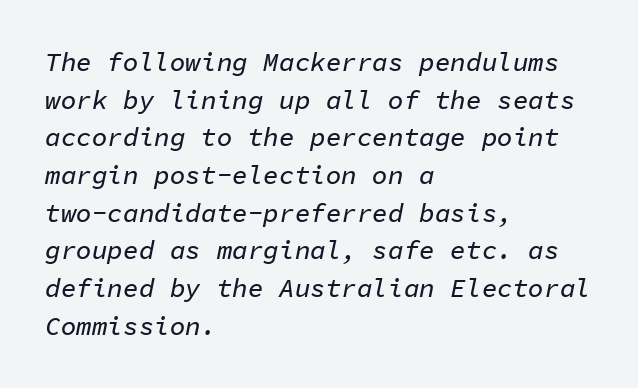
The image shows 26 px text type, italic (leaning right); set left-aligned, normal line spacing (1.45x), normal letter spacing, not underlined.
